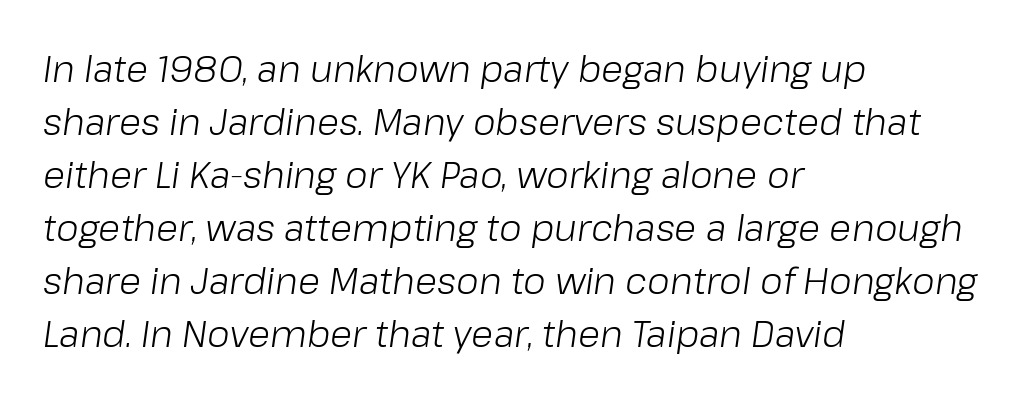
{"italic": "yes", "lean": "right", "slant_degrees": 8, "bold": "no", "weight": "light", "width": "normal", "stroke_contrast": "low", "x_height": "medium", "monospaced": "no", "underline": "no", "align": "left", "line_spacing": "normal", "line_spacing_ratio": 1.47, "letter_spacing": "normal", "letter_spacing_em": 0.0, "glyph_px": 36}
